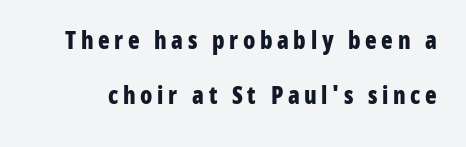
Thick stems and heavy bowls — unmistakably bold. What's the leading like? Stretched, with rows far apart. The letters stand upright; this is a roman face. Has an underline been added? It has not.
